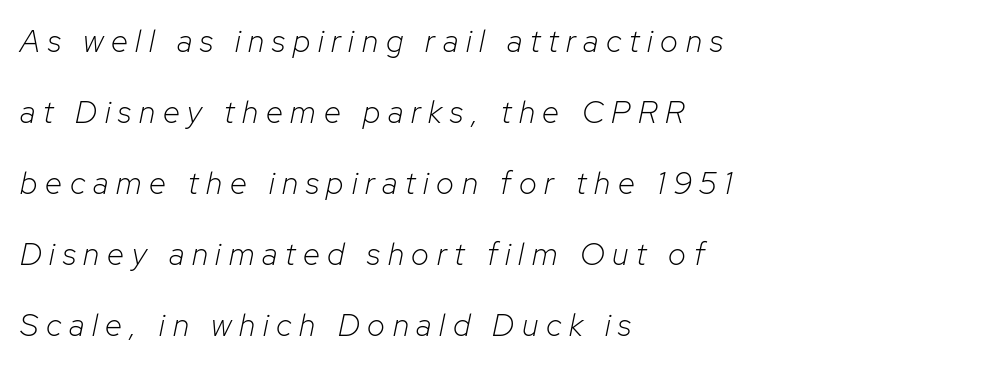
Q: Is the text bold? A: No.
Q: Is the text italic (slanted)? A: Yes, it leans right by about 12 degrees.
Q: Is the text underlined? A: No.
Q: How is the paragraph aligned? A: Left-aligned.
Q: Is the spacing between letters normal or unusually wide? A: Unusually wide.
Q: Is the spacing between lines tight, normal or loose? A: Loose.
Q: Width (condensed, normal, or wide)? A: Normal.
Q: Stroke contrast? A: Low.
Q: x-height? A: Medium.
Q: Monospaced? A: No.
